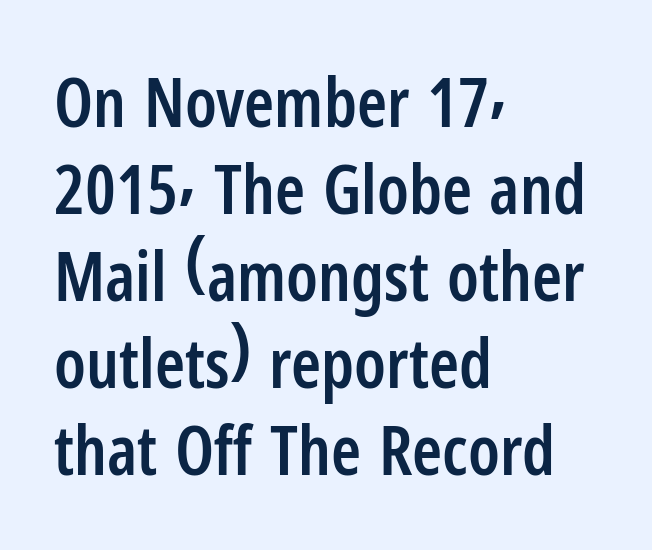
The image shows 68 px semibold, condensed sans-serif type, upright; set left-aligned, normal line spacing (1.28x), normal letter spacing, not underlined; low stroke contrast and a medium x-height.
